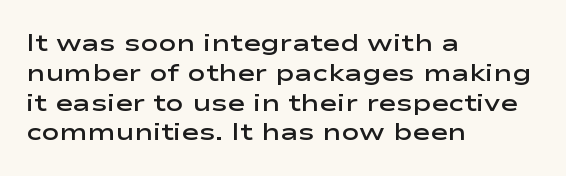
The letters stand upright; this is a roman face. Underline: absent. The sample has been set in demibold, a notch under bold. Here the glyphs are tracked normally, forming tight word shapes.
